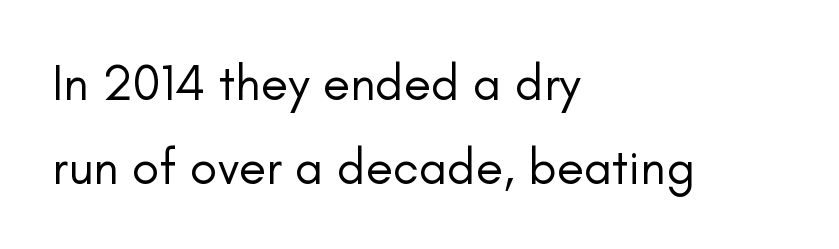
Q: Is the text bold? A: No.
Q: Is the text italic (slanted)? A: No, it is upright.
Q: Is the typeface a serif or a sans-serif typeface? A: Sans-serif.
Q: Is the text underlined? A: No.
Q: How is the paragraph aligned? A: Left-aligned.
Q: Is the spacing between letters normal or unusually wide? A: Normal.
Q: Is the spacing between lines tight, normal or loose? A: Normal.
Q: Width (condensed, normal, or wide)? A: Normal.
Q: Stroke contrast? A: Low.
Q: x-height? A: Small.
Q: Monospaced? A: No.
